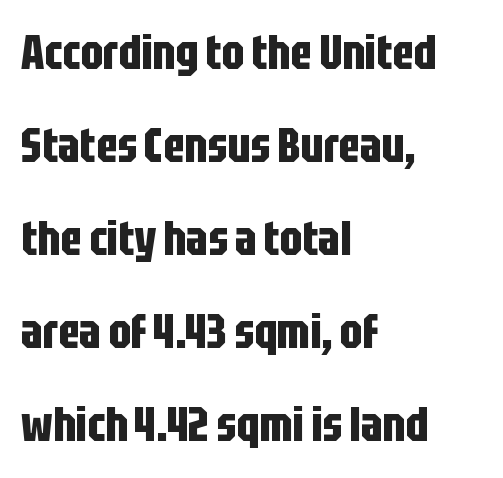
Q: Is the text bold? A: Yes.
Q: Is the text italic (slanted)? A: No, it is upright.
Q: Is the typeface a serif or a sans-serif typeface? A: Sans-serif.
Q: Is the text underlined? A: No.
Q: How is the paragraph aligned? A: Left-aligned.
Q: Is the spacing between letters normal or unusually wide? A: Normal.
Q: Is the spacing between lines tight, normal or loose? A: Loose.
Q: Width (condensed, normal, or wide)? A: Condensed.
Q: Stroke contrast? A: Low.
Q: x-height? A: Large.
Q: Monospaced? A: No.
